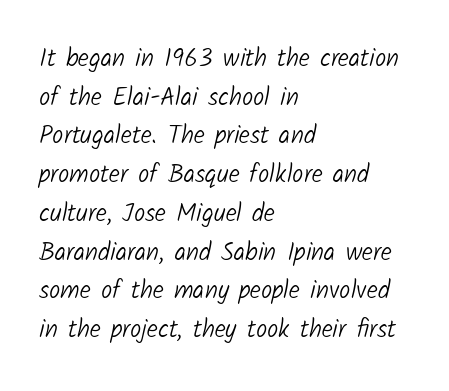
The face looks like a standard text weight, possibly lighter. How are the letters spaced? Ordinarily, with no added tracking. The paragraph has a hard left edge and a soft right edge. The specimen omits any rule beneath the text block's lines. Is there much room between lines? A standard amount, neither cramped nor airy.
